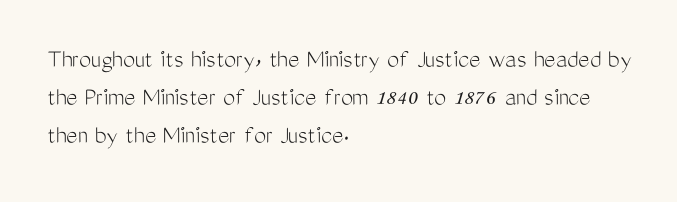
The image shows 27 px text type, upright; set left-aligned, normal line spacing (1.4x), normal letter spacing, not underlined.
